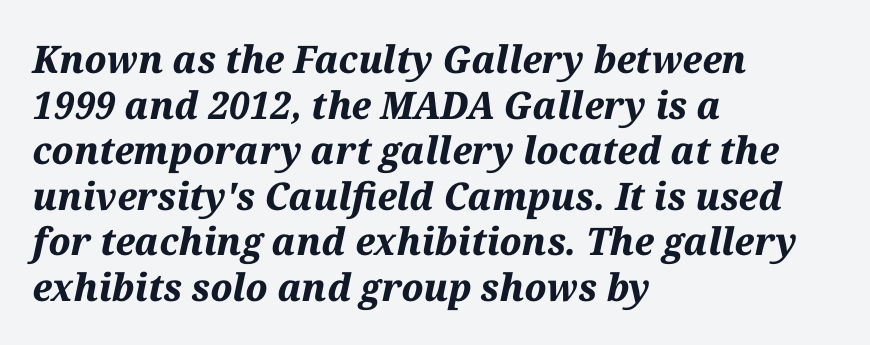
Q: Is the text bold? A: Yes.
Q: Is the text italic (slanted)? A: Yes, it leans right by about 12 degrees.
Q: Is the text underlined? A: No.
Q: How is the paragraph aligned? A: Left-aligned.
Q: Is the spacing between letters normal or unusually wide? A: Normal.
Q: Width (condensed, normal, or wide)? A: Normal.
Q: Stroke contrast? A: Medium.
Q: x-height? A: Medium.
Q: Monospaced? A: No.
